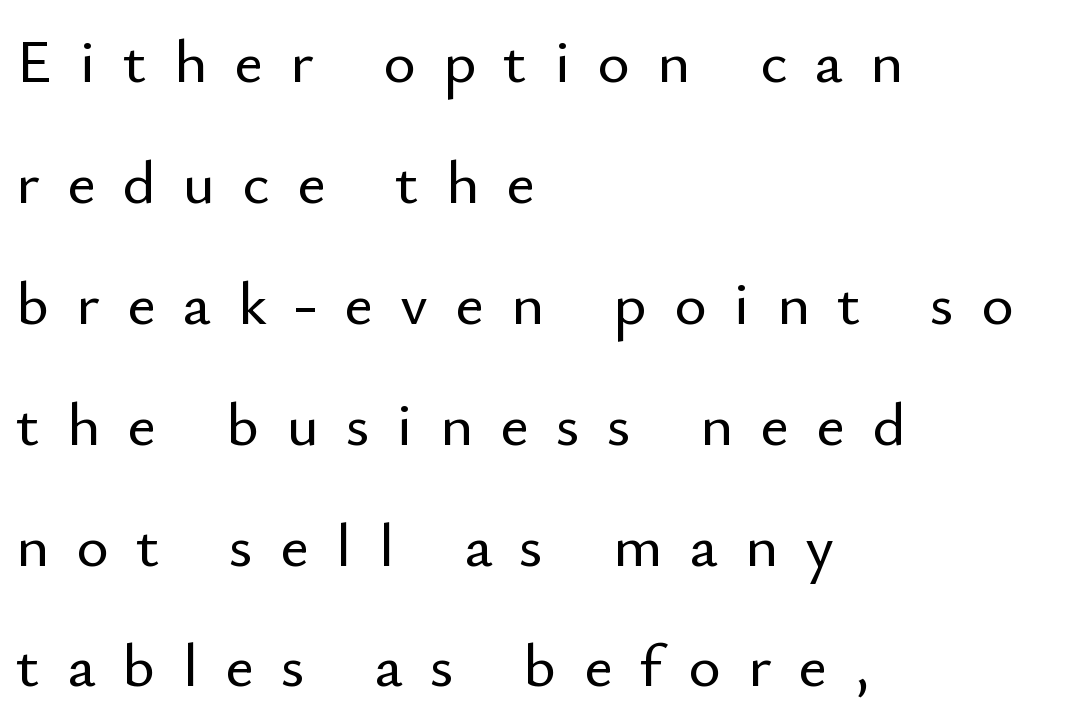
{"serif": "no", "italic": "no", "width": "normal", "stroke_contrast": "low", "x_height": "small", "monospaced": "no", "underline": "no", "align": "left", "line_spacing": "loose", "line_spacing_ratio": 1.95, "letter_spacing": "wide", "letter_spacing_em": 0.44, "glyph_px": 62}
